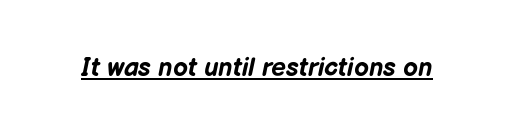
The image shows 26 px bold type, italic (leaning right); set normal letter spacing, underlined.
